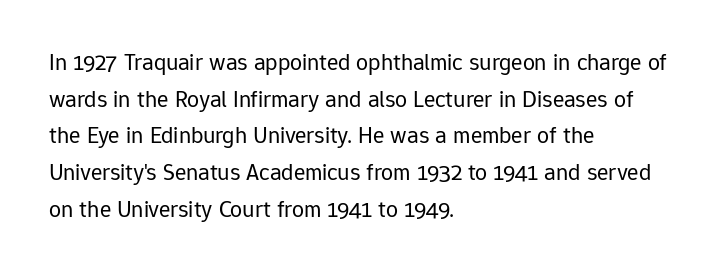
The image shows 24 px text type, upright; set left-aligned, normal line spacing (1.53x), normal letter spacing, not underlined.
